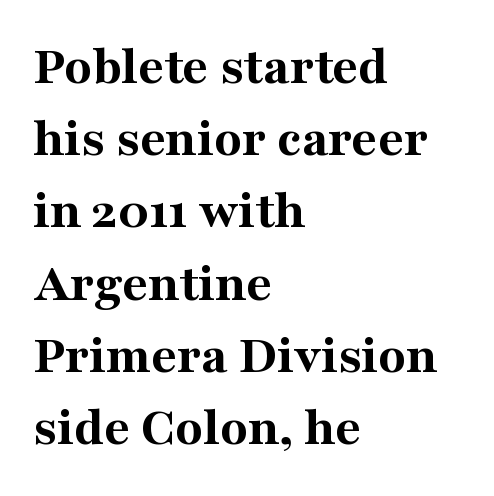
Whoever set this chose a conventional vertical rhythm. Its strokes are broad and dark, the hallmark of bold type. Does extra space separate the letters? No, they use regular spacing. The gap between lines stays unmarked. Think of a printed novel: that variable character pitch is what you see here. Reading down the block, your eye returns to a fixed left position each line.
